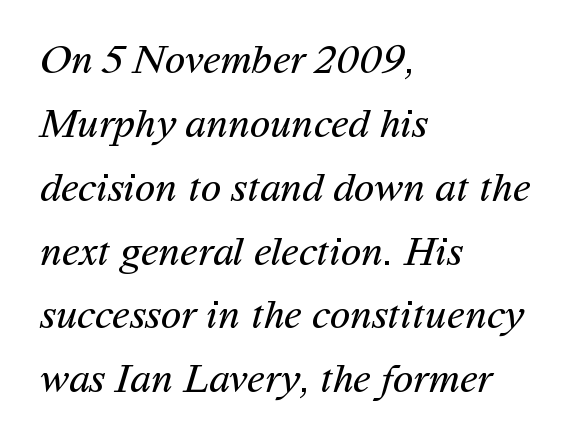
Q: Is the text bold? A: No.
Q: Is the typeface a serif or a sans-serif typeface? A: Sans-serif.
Q: Is the text underlined? A: No.
Q: How is the paragraph aligned? A: Left-aligned.
Q: Is the spacing between letters normal or unusually wide? A: Normal.
Q: Is the spacing between lines tight, normal or loose? A: Normal.
Q: Width (condensed, normal, or wide)? A: Normal.
Q: Stroke contrast? A: Medium.
Q: x-height? A: Medium.
Q: Monospaced? A: No.
